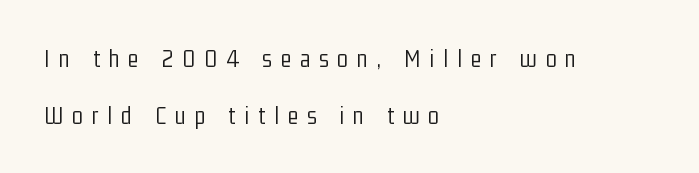
The image shows 25 px text type, upright; set left-aligned, loose line spacing (2.27x), unusually wide letter spacing (+0.36 em), not underlined.
